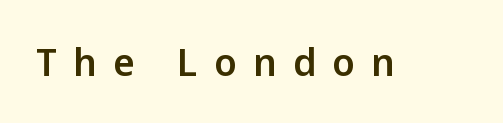
The rendering inserts visible extra space after every character. The font family rendered here belongs to the sans-serif group. The lettering holds an erect, upright posture throughout. The baseline area is clear. Think of a printed novel: that variable character pitch is what you see here.
